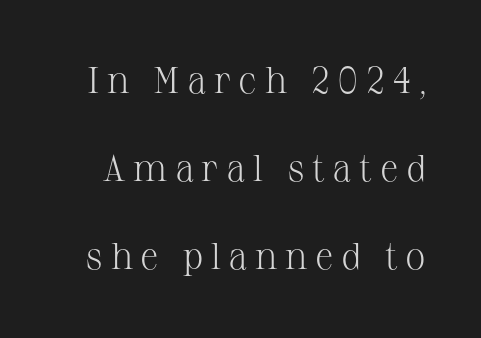
Descender tails drop into unmarked territory. Weight: in the light-to-regular range. Interline gaps are noticeably wide in this sample. Here the designer chose a conventional face with non-uniform glyph widths. Ordinary non-slanted type is in use.
